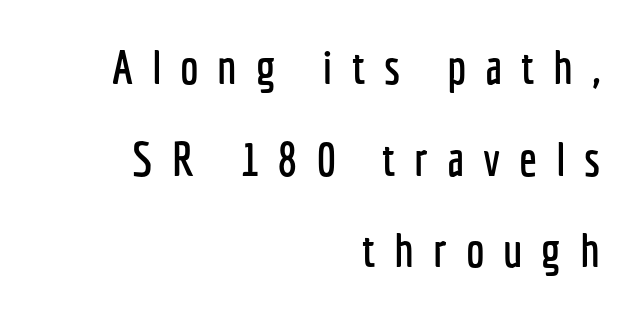
{"serif": "no", "italic": "no", "width": "condensed", "stroke_contrast": "low", "x_height": "medium", "monospaced": "no", "underline": "no", "align": "right", "line_spacing": "loose", "line_spacing_ratio": 1.95, "letter_spacing": "wide", "letter_spacing_em": 0.4, "glyph_px": 47}
